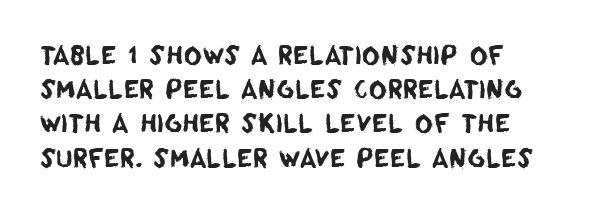
Q: Is the text underlined? A: No.
Q: Is the spacing between letters normal or unusually wide? A: Normal.
Q: Is the spacing between lines tight, normal or loose? A: Normal.
